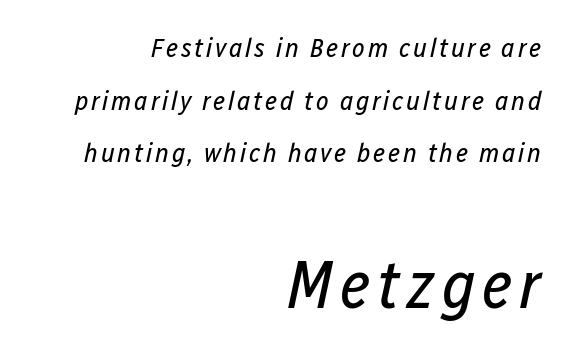
Q: Is the text bold? A: No.
Q: Is the text italic (slanted)? A: Yes, it leans right by about 12 degrees.
Q: Is the text underlined? A: No.
Q: How is the paragraph aligned? A: Right-aligned.
Q: Is the spacing between lines tight, normal or loose? A: Loose.
Q: Which block of text is set in a larger size, the first (top) or the second (bottom)? A: The second (bottom) one.
Q: Width (condensed, normal, or wide)? A: Condensed.
Q: Stroke contrast? A: Low.
Q: x-height? A: Medium.
Q: Monospaced? A: No.
